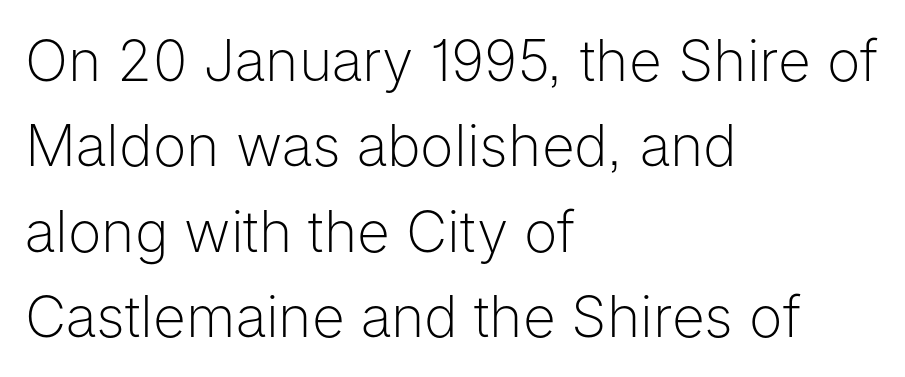
Q: Is the text bold? A: No.
Q: Is the text italic (slanted)? A: No, it is upright.
Q: Is the typeface a serif or a sans-serif typeface? A: Sans-serif.
Q: Is the text underlined? A: No.
Q: How is the paragraph aligned? A: Left-aligned.
Q: Is the spacing between letters normal or unusually wide? A: Normal.
Q: Is the spacing between lines tight, normal or loose? A: Normal.
Q: Width (condensed, normal, or wide)? A: Normal.
Q: Stroke contrast? A: Low.
Q: x-height? A: Medium.
Q: Monospaced? A: No.
